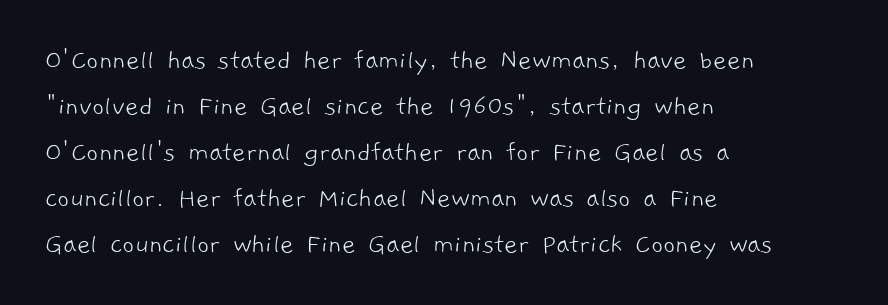
The image shows 29 px light sans-serif type; set left-aligned, normal line spacing (1.59x), normal letter spacing, not underlined; low stroke contrast and a medium x-height.
